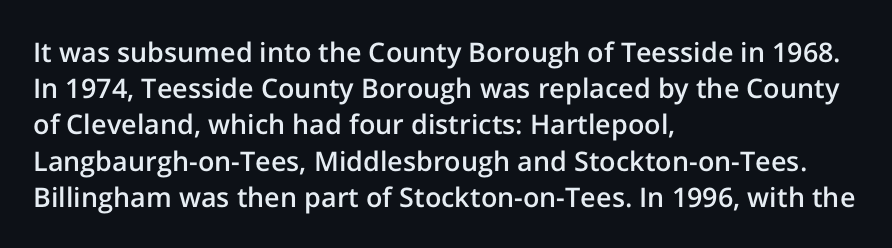
The image shows 27 px text type, upright; set left-aligned, normal line spacing (1.34x), normal letter spacing, not underlined.
